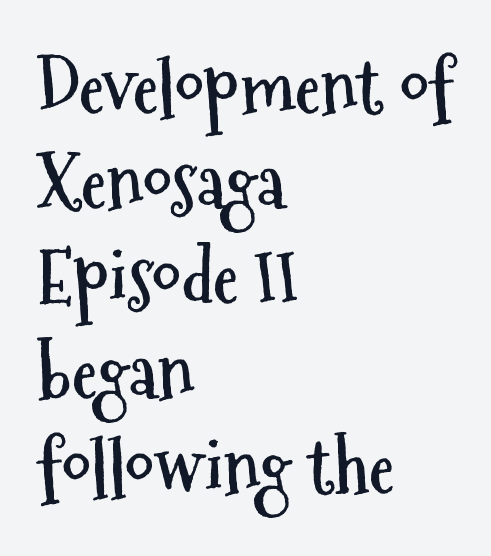
Q: Is the text bold? A: Yes.
Q: Is the text italic (slanted)? A: No, it is upright.
Q: Is the typeface a serif or a sans-serif typeface? A: Sans-serif.
Q: Is the text underlined? A: No.
Q: How is the paragraph aligned? A: Left-aligned.
Q: Is the spacing between letters normal or unusually wide? A: Normal.
Q: Is the spacing between lines tight, normal or loose? A: Normal.
Q: Width (condensed, normal, or wide)? A: Condensed.
Q: Stroke contrast? A: Medium.
Q: x-height? A: Medium.
Q: Monospaced? A: No.
